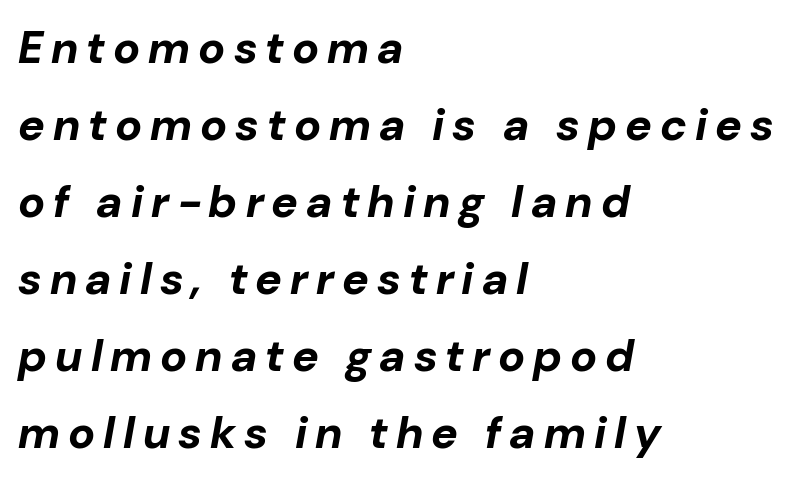
Q: Is the text bold? A: Yes.
Q: Is the text italic (slanted)? A: Yes, it leans right by about 10 degrees.
Q: Is the text underlined? A: No.
Q: How is the paragraph aligned? A: Left-aligned.
Q: Width (condensed, normal, or wide)? A: Normal.
Q: Stroke contrast? A: Low.
Q: x-height? A: Medium.
Q: Monospaced? A: No.
